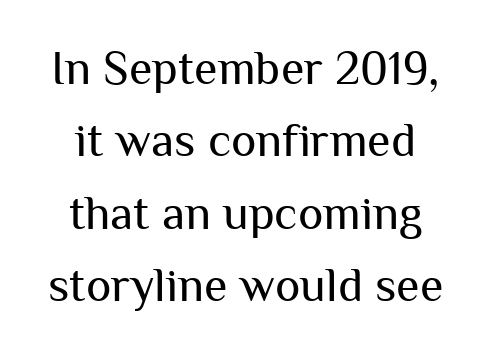
{"serif": "no", "italic": "no", "bold": "no", "weight": "regular", "width": "normal", "stroke_contrast": "medium", "x_height": "medium", "monospaced": "no", "underline": "no", "line_spacing": "normal", "line_spacing_ratio": 1.51, "letter_spacing": "normal", "letter_spacing_em": 0.0, "glyph_px": 48}
